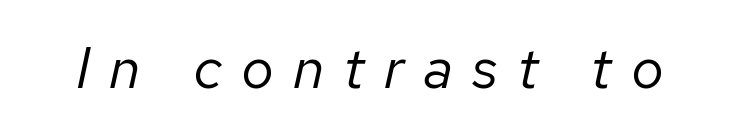
{"italic": "yes", "lean": "right", "slant_degrees": 12, "bold": "no", "weight": "regular", "width": "normal", "stroke_contrast": "low", "x_height": "medium", "monospaced": "no", "underline": "no", "letter_spacing": "wide", "letter_spacing_em": 0.33, "glyph_px": 58}
